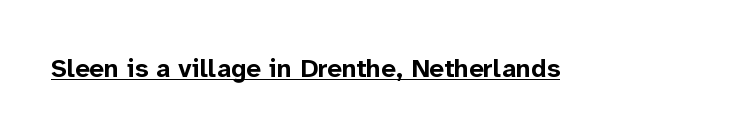
The image shows 26 px bold type, upright; set normal letter spacing, underlined.
